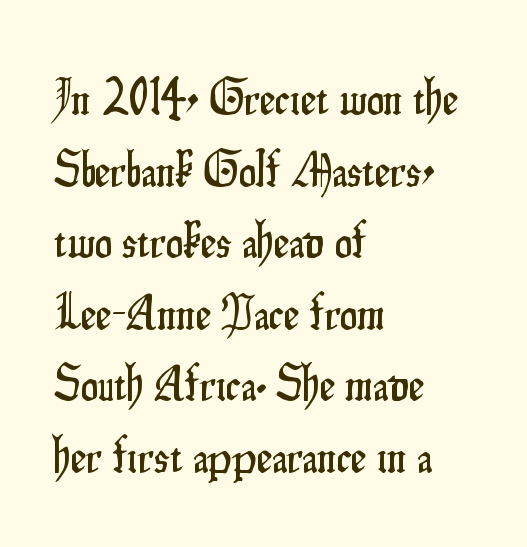
Q: Is the text italic (slanted)? A: No, it is upright.
Q: Is the typeface a serif or a sans-serif typeface? A: Sans-serif.
Q: Is the text underlined? A: No.
Q: How is the paragraph aligned? A: Left-aligned.
Q: Is the spacing between letters normal or unusually wide? A: Normal.
Q: Is the spacing between lines tight, normal or loose? A: Normal.
Q: Width (condensed, normal, or wide)? A: Condensed.
Q: Stroke contrast? A: Low.
Q: x-height? A: Small.
Q: Monospaced? A: No.
